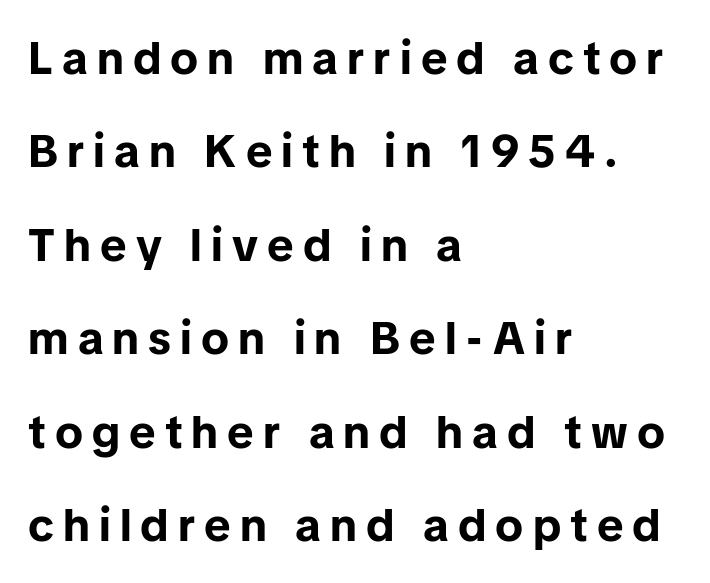
{"serif": "no", "italic": "no", "bold": "yes", "weight": "bold", "width": "normal", "stroke_contrast": "low", "x_height": "medium", "monospaced": "no", "underline": "no", "align": "left", "line_spacing": "loose", "line_spacing_ratio": 2.03, "letter_spacing": "wide", "letter_spacing_em": 0.2, "glyph_px": 46}
